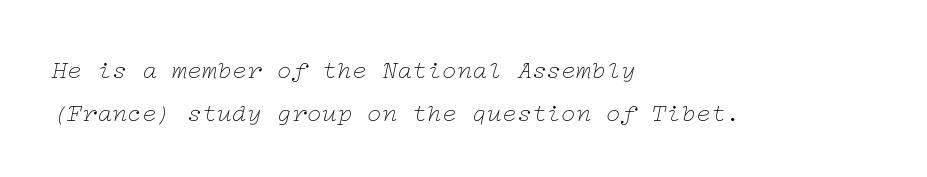
{"italic": "yes", "lean": "right", "slant_degrees": 12, "bold": "no", "underline": "no", "align": "left", "line_spacing_ratio": 1.71, "letter_spacing": "normal", "letter_spacing_em": 0.0, "glyph_px": 25}
